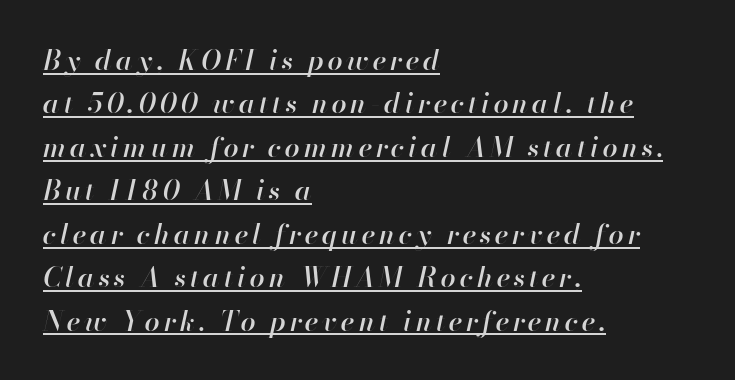
{"italic": "yes", "lean": "right", "slant_degrees": 13, "bold": "semi", "underline": "yes", "align": "left", "line_spacing": "normal", "line_spacing_ratio": 1.61, "glyph_px": 27}
